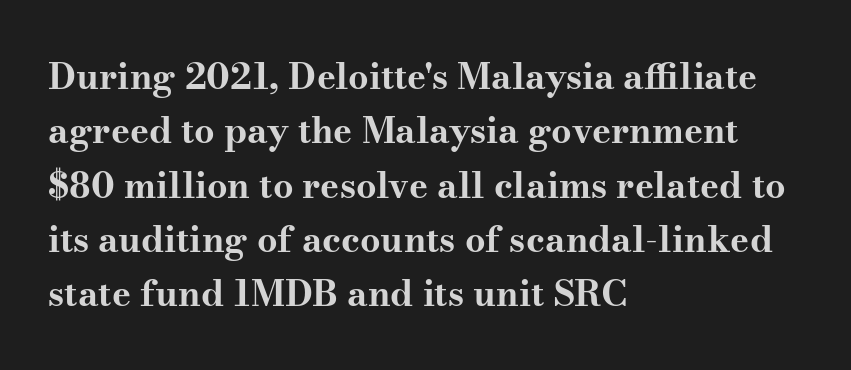
Italic? Not at all — the glyphs are vertical. The type family on display is of the serif kind. The rendering uses natural spacing where letterforms have individual widths. Honestly, the letter spacing is just normal — you wouldn't notice it. Quick note: underline off. Every row of glyphs begins at an identical x-position on the left.
